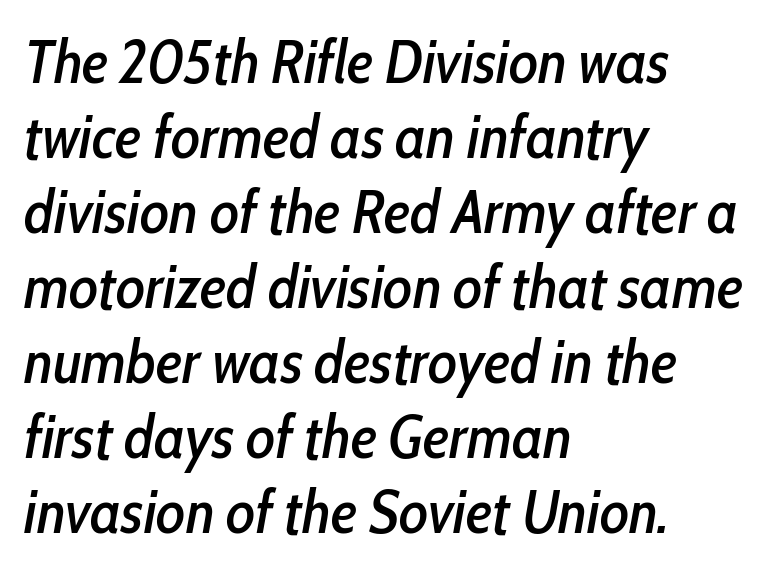
{"italic": "yes", "lean": "right", "slant_degrees": 10, "width": "condensed", "stroke_contrast": "low", "x_height": "medium", "monospaced": "no", "underline": "no", "align": "left", "line_spacing_ratio": 1.23, "letter_spacing": "normal", "letter_spacing_em": 0.0, "glyph_px": 61}
